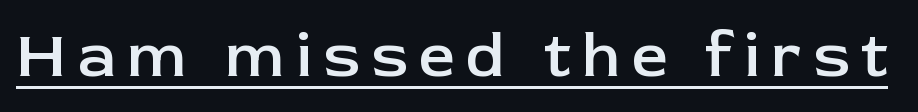
The image shows 64 px semibold sans-serif type, upright; set underlined; low stroke contrast and a medium x-height.
